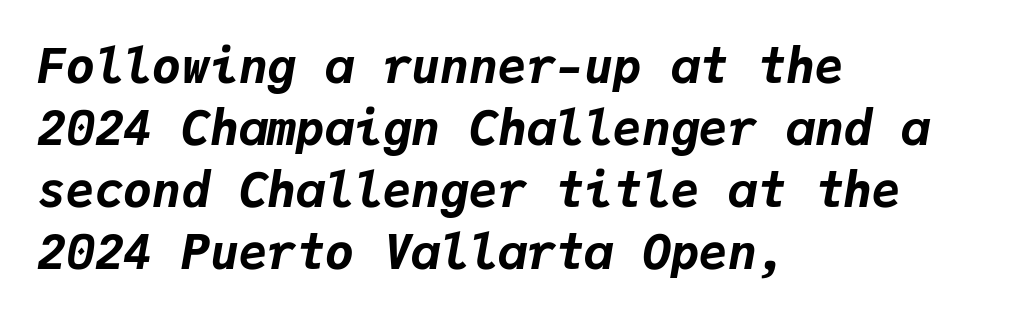
Q: Is the text bold? A: Yes.
Q: Is the text italic (slanted)? A: Yes, it leans right by about 9 degrees.
Q: Is the text underlined? A: No.
Q: How is the paragraph aligned? A: Left-aligned.
Q: Is the spacing between letters normal or unusually wide? A: Normal.
Q: Is the spacing between lines tight, normal or loose? A: Normal.
Q: Width (condensed, normal, or wide)? A: Normal.
Q: Stroke contrast? A: Low.
Q: x-height? A: Medium.
Q: Monospaced? A: Yes.
